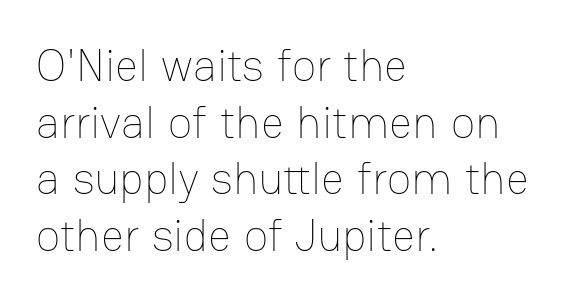
{"italic": "no", "bold": "no", "weight": "thin", "width": "normal", "stroke_contrast": "low", "x_height": "medium", "monospaced": "no", "underline": "no", "align": "left", "line_spacing": "normal", "line_spacing_ratio": 1.26, "letter_spacing": "normal", "letter_spacing_em": 0.0, "glyph_px": 45}
